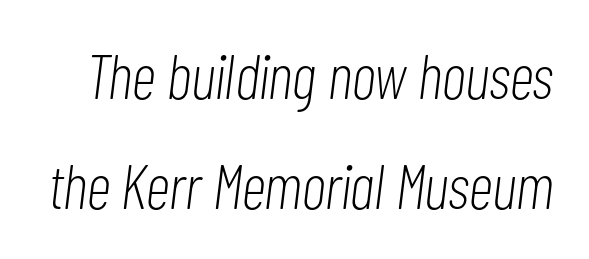
{"italic": "yes", "lean": "right", "slant_degrees": 7, "bold": "no", "weight": "light", "width": "condensed", "stroke_contrast": "low", "x_height": "medium", "monospaced": "no", "underline": "no", "line_spacing_ratio": 1.75, "letter_spacing": "normal", "letter_spacing_em": 0.0, "glyph_px": 63}
